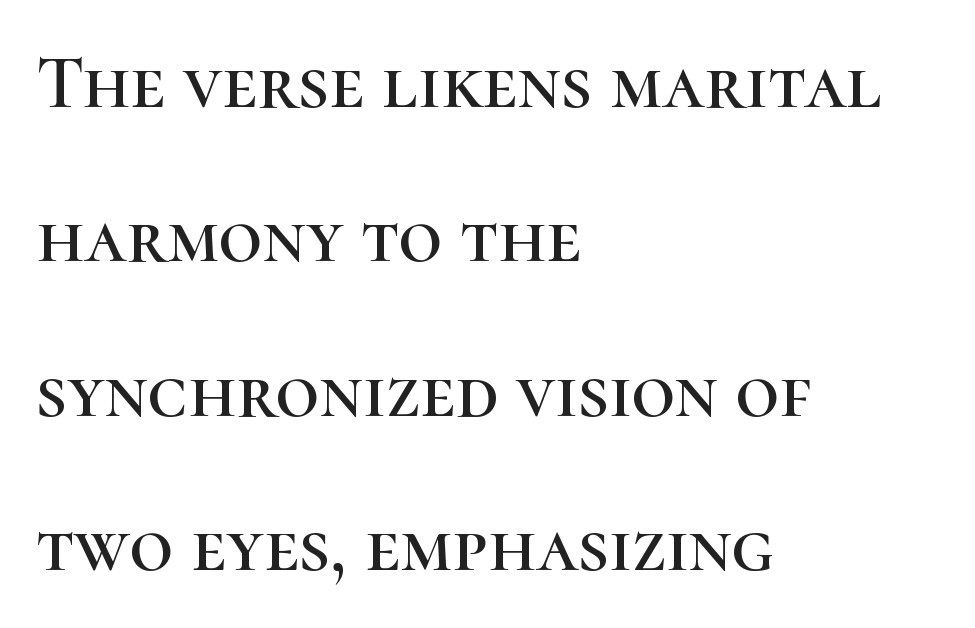
{"serif": "yes", "italic": "no", "width": "normal", "stroke_contrast": "high", "x_height": "medium", "monospaced": "no", "underline": "no", "align": "left", "line_spacing": "loose", "line_spacing_ratio": 2.03, "letter_spacing": "normal", "letter_spacing_em": 0.0, "glyph_px": 76}
